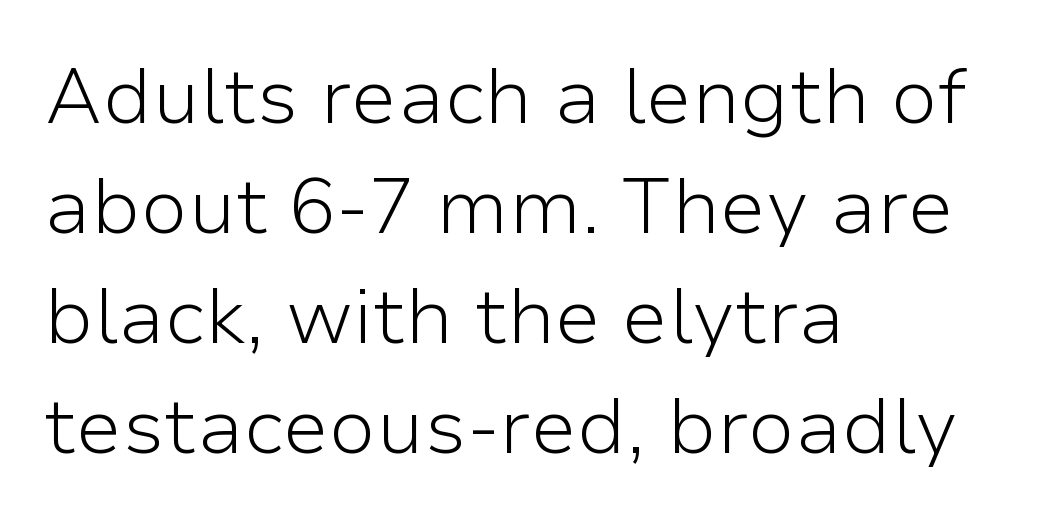
{"serif": "no", "italic": "no", "bold": "no", "weight": "light", "width": "normal", "stroke_contrast": "low", "x_height": "medium", "monospaced": "no", "underline": "no", "align": "left", "line_spacing": "normal", "line_spacing_ratio": 1.41, "letter_spacing": "normal", "letter_spacing_em": 0.0, "glyph_px": 78}
